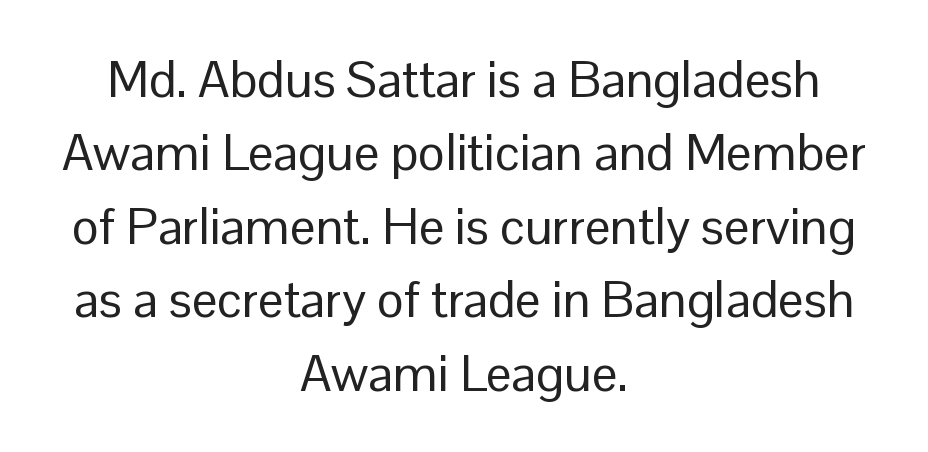
{"serif": "no", "italic": "no", "bold": "no", "weight": "regular", "width": "normal", "stroke_contrast": "low", "x_height": "medium", "monospaced": "no", "underline": "no", "align": "center", "line_spacing": "normal", "line_spacing_ratio": 1.44, "letter_spacing": "normal", "letter_spacing_em": 0.0, "glyph_px": 51}
